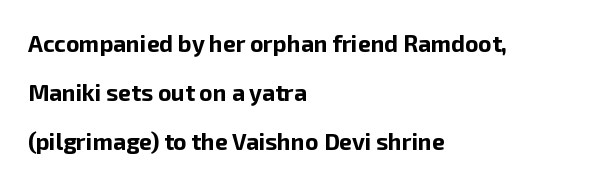
{"italic": "no", "bold": "yes", "underline": "no", "align": "left", "line_spacing": "loose", "line_spacing_ratio": 2.12, "letter_spacing": "normal", "letter_spacing_em": 0.0, "glyph_px": 23}
